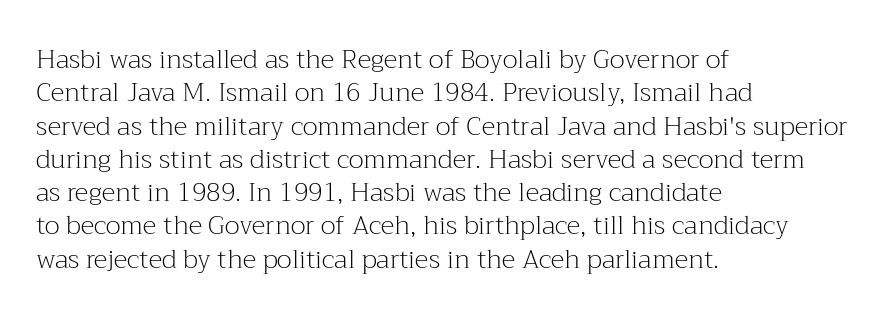
{"italic": "no", "bold": "no", "underline": "no", "align": "left", "line_spacing": "normal", "line_spacing_ratio": 1.28, "letter_spacing": "normal", "letter_spacing_em": 0.0, "glyph_px": 26}
